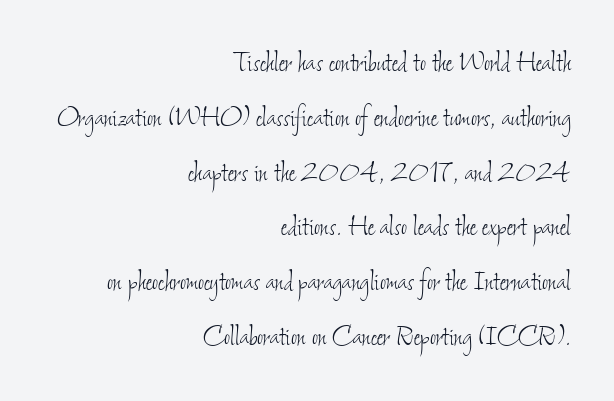
Horizontally, the lines are justified to the trailing edge only. Letters rest on an invisible, unmarked baseline. Summary of vertical rhythm: regular, with standard interline spacing. Characters follow at the spacing the type designer built in. A quiet, ordinary-to-light weight characterises the typeface. Varying glyph widths throughout — classic text-font behaviour.
